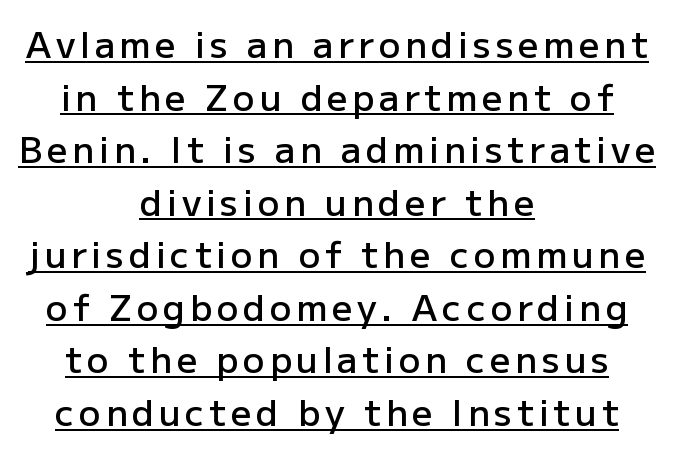
{"serif": "no", "italic": "no", "bold": "semi", "weight": "semibold", "width": "normal", "stroke_contrast": "low", "x_height": "medium", "monospaced": "no", "underline": "yes", "align": "center", "line_spacing": "normal", "line_spacing_ratio": 1.46, "glyph_px": 36}
